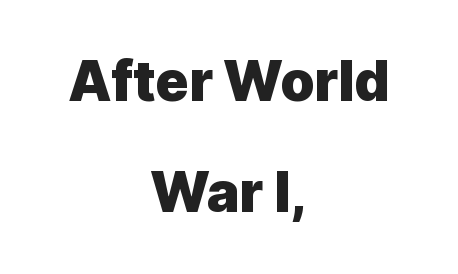
{"serif": "no", "italic": "no", "bold": "yes", "weight": "heavy", "width": "normal", "x_height": "medium", "monospaced": "no", "underline": "no", "align": "center", "line_spacing": "loose", "line_spacing_ratio": 2.02, "letter_spacing": "normal", "letter_spacing_em": 0.0, "glyph_px": 55}
